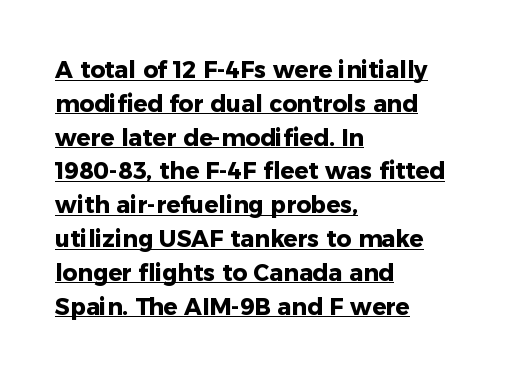
The image shows 23 px bold type, upright; set left-aligned, normal line spacing (1.47x), normal letter spacing, underlined.
